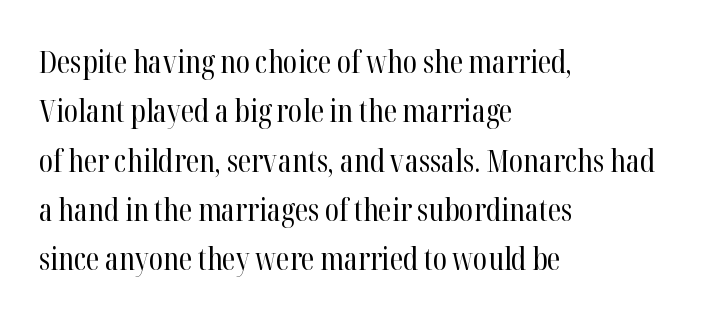
The image shows 31 px regular-weight, condensed serif type, upright; set left-aligned, normal line spacing (1.59x), normal letter spacing, not underlined; high stroke contrast and a medium x-height.
